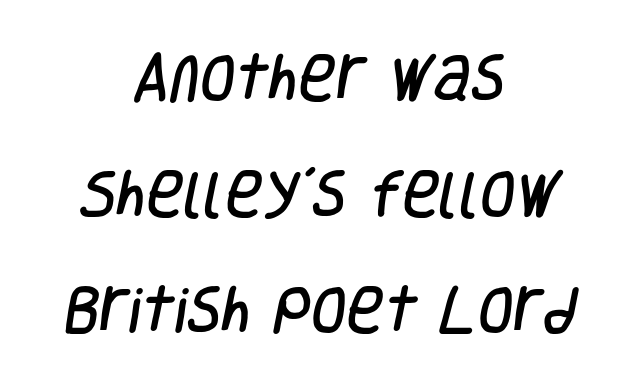
The image shows 51 px condensed sans-serif type; set centered, loose line spacing (2.27x), normal letter spacing, not underlined; low stroke contrast and a large x-height.
